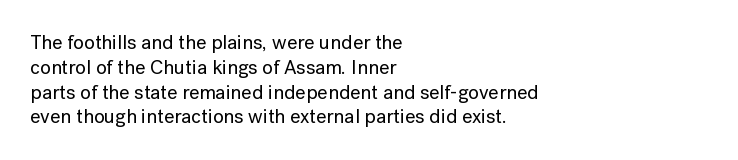
Q: Is the text italic (slanted)? A: No, it is upright.
Q: Is the text underlined? A: No.
Q: How is the paragraph aligned? A: Left-aligned.
Q: Is the spacing between letters normal or unusually wide? A: Normal.
